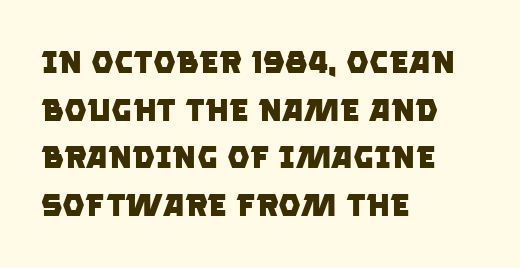
Q: Is the text bold? A: Yes.
Q: Is the typeface a serif or a sans-serif typeface? A: Sans-serif.
Q: Is the text underlined? A: No.
Q: How is the paragraph aligned? A: Left-aligned.
Q: Is the spacing between letters normal or unusually wide? A: Normal.
Q: Is the spacing between lines tight, normal or loose? A: Normal.
Q: Width (condensed, normal, or wide)? A: Normal.
Q: Stroke contrast? A: Low.
Q: x-height? A: Large.
Q: Monospaced? A: No.
